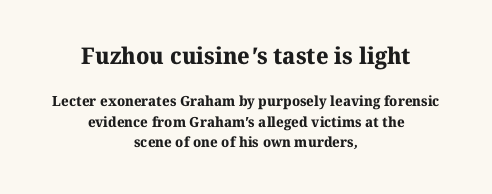
Q: Is the text bold? A: Yes.
Q: Is the text underlined? A: No.
Q: How is the paragraph aligned? A: Centered.
Q: Is the spacing between letters normal or unusually wide? A: Normal.
Q: Is the spacing between lines tight, normal or loose? A: Normal.
Q: Which block of text is set in a larger size, the first (top) or the second (bottom)? A: The first (top) one.
